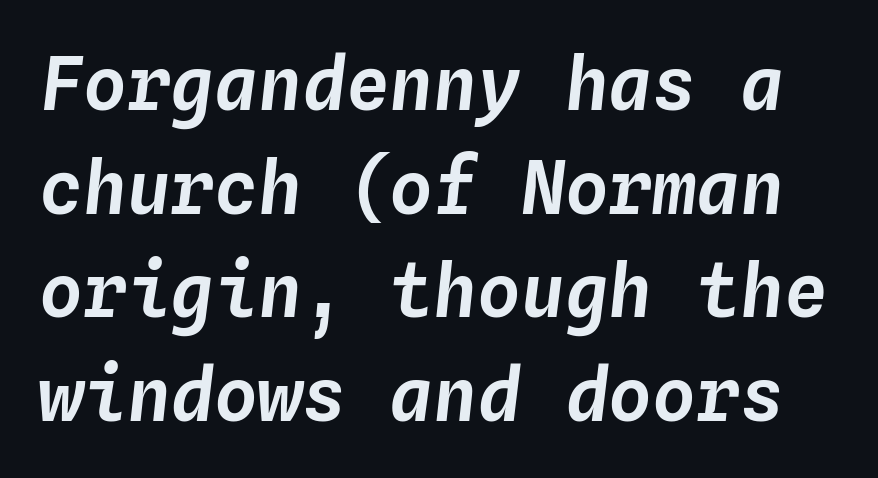
Fixed-width glyphs throughout — classic coding-font behaviour. Unmarked baselines from the first word to the last. A normal amount of white space separates one row of letters from the next. The face used here has a pronounced slope to its letters.
